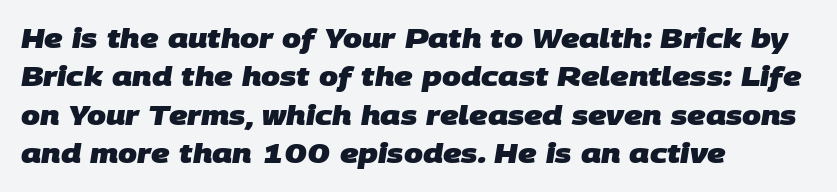
The image shows 27 px bold type; set left-aligned, normal line spacing (1.42x), normal letter spacing, not underlined.
